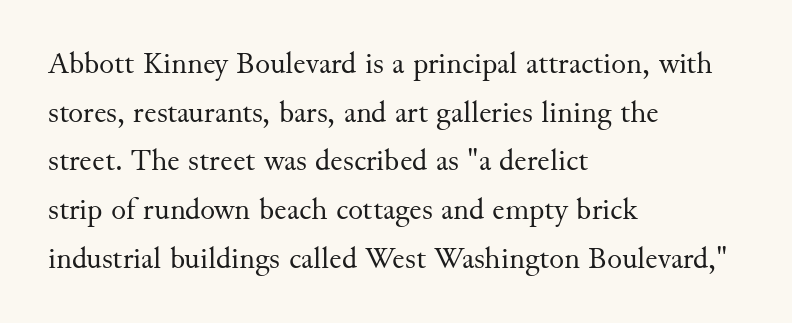
The passage shown is typeset with a serif family. These lines keep a tight, regular rhythm from letter to letter. The face looks like a standard text weight, possibly lighter. One-word summary of the alignment: left. Vertically, the passage feels balanced, rows spaced as you'd expect.
